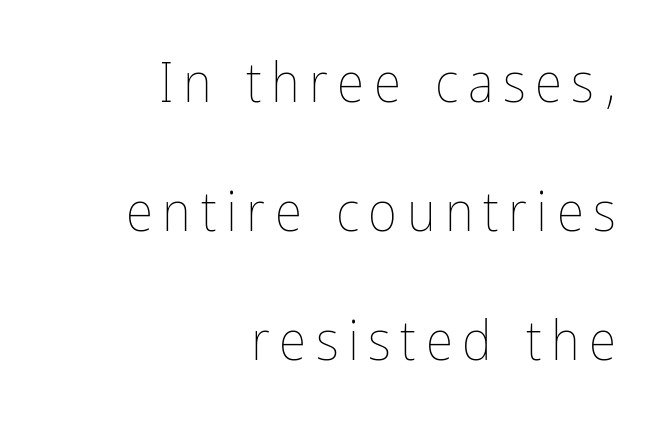
The image shows 56 px thin, condensed type, upright; set right-aligned, loose line spacing (2.3x), not underlined; low stroke contrast and a medium x-height.
